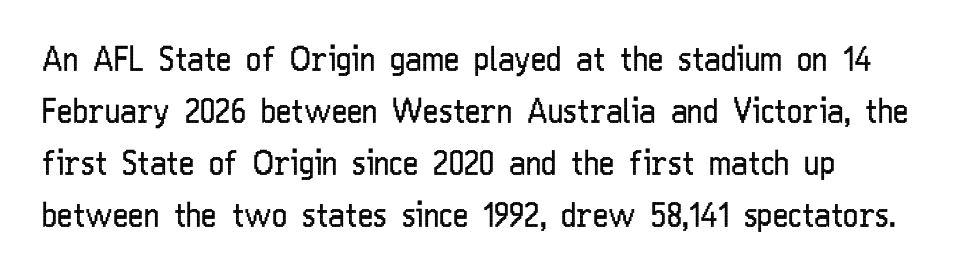
The passage shown is typed in a proportional face where columns would drift. The block of text has a typical density, with ordinary space between rows. In terms of letterspacing, this is plain default setting. Lines of text with bare space underneath. Ink coverage per letter is moderate at most.
